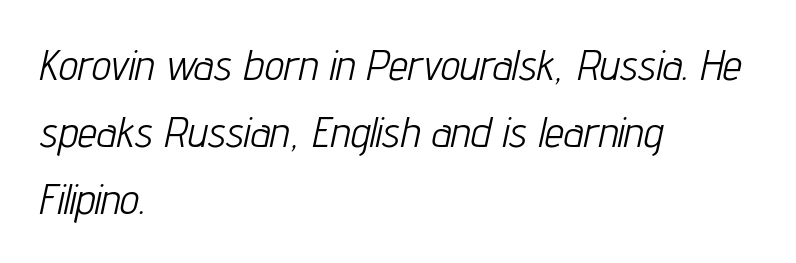
{"italic": "yes", "lean": "right", "slant_degrees": 12, "bold": "no", "weight": "light", "width": "condensed", "stroke_contrast": "low", "x_height": "medium", "monospaced": "no", "underline": "no", "align": "left", "line_spacing": "normal", "line_spacing_ratio": 1.56, "letter_spacing": "normal", "letter_spacing_em": 0.0, "glyph_px": 43}
